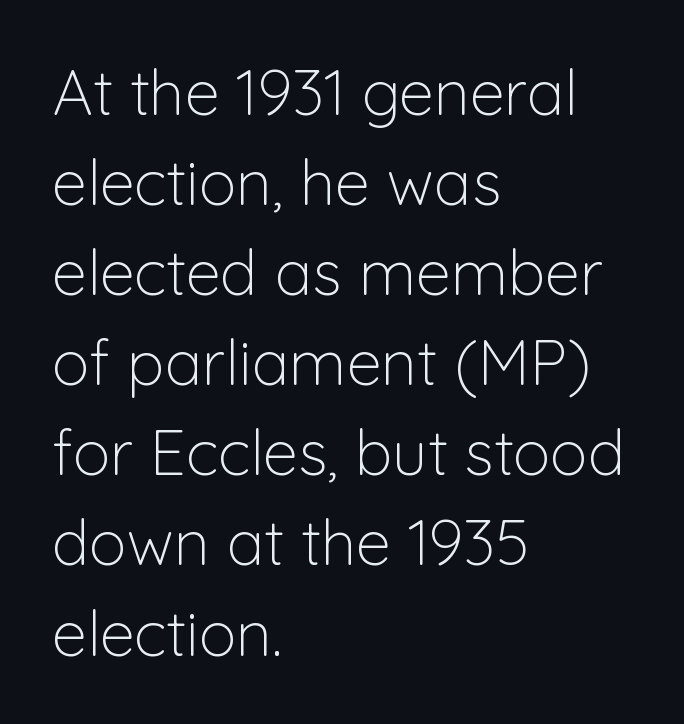
These glyphs show unthickened strokes, regular width or finer. Looks like regular typesetting: each glyph gets only the width it needs. The letters carry no serifs — their stems end cleanly without finishing strokes. Honestly, the row spacing looks completely unremarkable. Italic? Not at all — the glyphs are vertical. The paragraph shown leans on its left margin.
